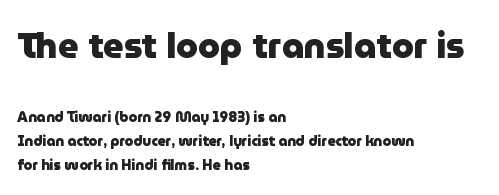
Varying glyph widths throughout — classic text-font behaviour. The passage shown is emphatically bold. In CSS terms this would be text-align: left. These lines are composed in type without serifs. Glyph-to-glyph distance matches everyday printed text.
